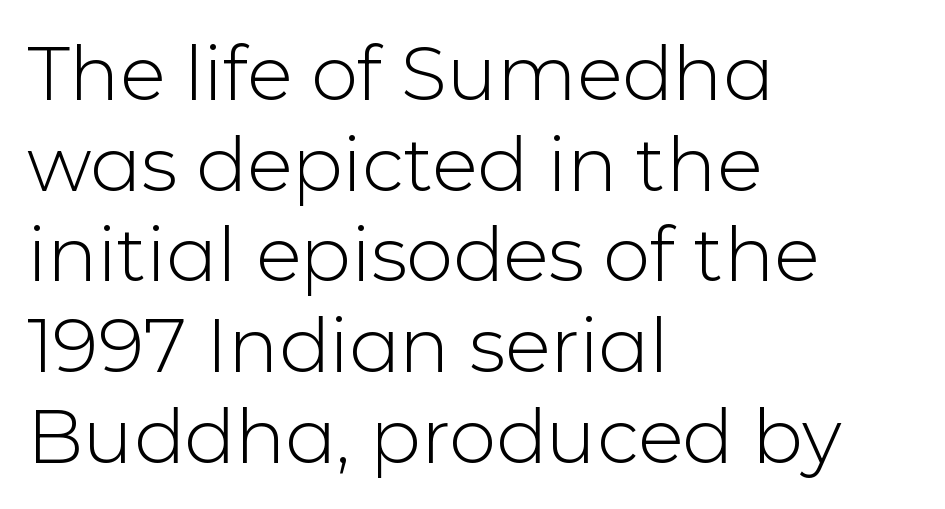
The font family rendered here belongs to the sans-serif group. A classic flush-left, rag-right setting is used for this passage. Unbolded letterforms with no extra heft. The string is rendered with underlining switched off. What stands out about the letter spacing? Nothing — it is the standard amount. Do the characters align in a grid? No, the font is proportional.
